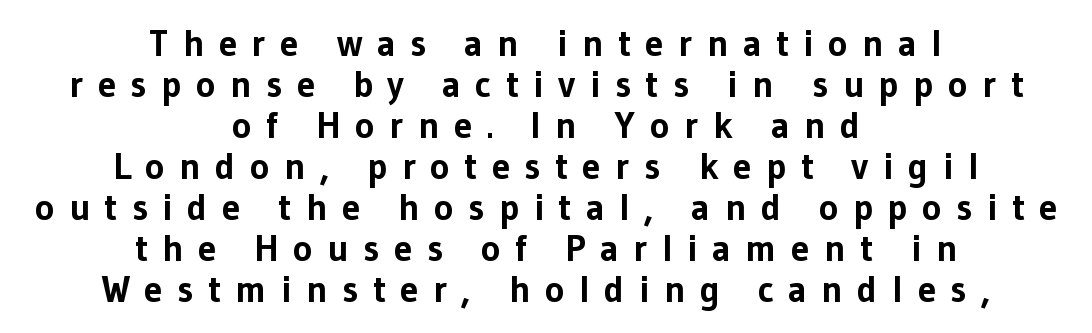
{"serif": "no", "italic": "no", "bold": "yes", "weight": "bold", "width": "normal", "stroke_contrast": "low", "x_height": "medium", "monospaced": "no", "underline": "no", "align": "center", "line_spacing": "tight", "line_spacing_ratio": 1.11, "letter_spacing": "wide", "letter_spacing_em": 0.39, "glyph_px": 37}
